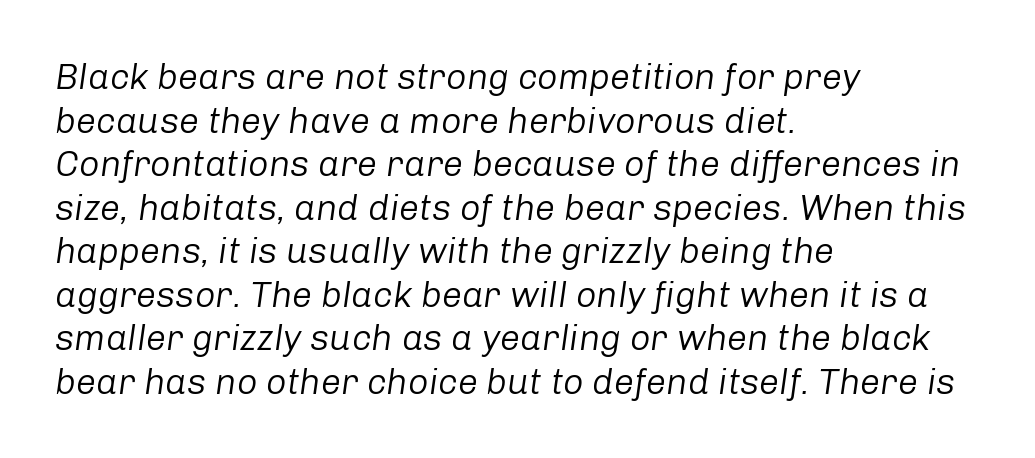
Has an underline been added? It has not. Vertical stems look standard width or narrower in stroke. The horizontal fit of the characters is conventional and even. Slanted lettering throughout. All the whitespace from short lines collects on the right. The passage shown is typed in a proportional face where columns would drift.
